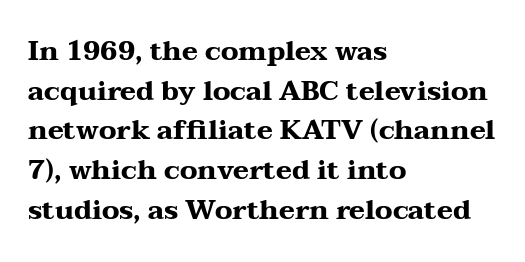
The image shows 27 px bold type, upright; set left-aligned, normal line spacing (1.47x), normal letter spacing, not underlined.
